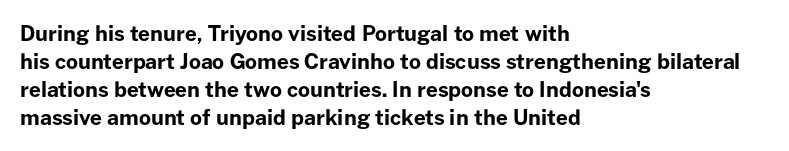
The image shows 21 px bold type, upright; set left-aligned, normal line spacing (1.34x), normal letter spacing, not underlined.
